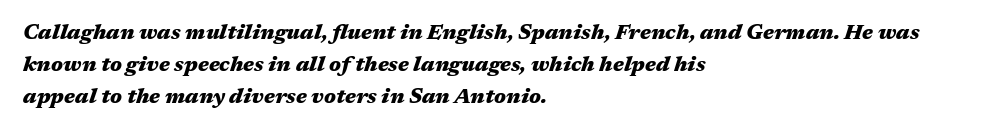
{"italic": "yes", "lean": "right", "slant_degrees": 17, "bold": "yes", "underline": "no", "align": "left", "line_spacing": "normal", "line_spacing_ratio": 1.53, "letter_spacing": "normal", "letter_spacing_em": 0.0, "glyph_px": 21}
